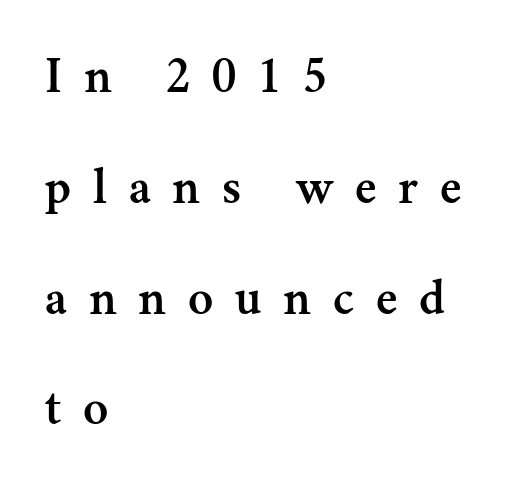
The image shows 52 px serif type, upright; set left-aligned, loose line spacing (2.13x), unusually wide letter spacing (+0.42 em), not underlined; medium stroke contrast and a small x-height.
